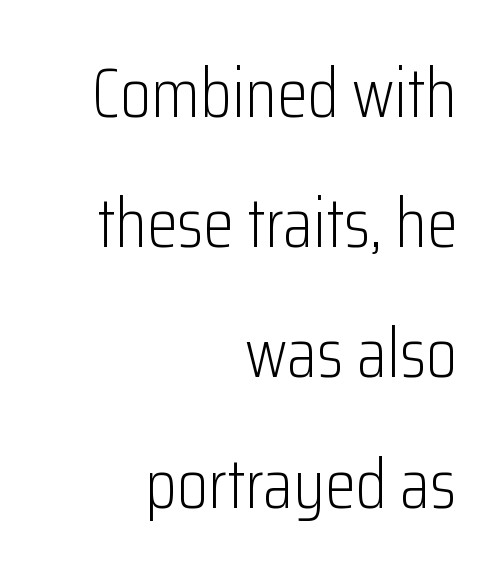
Notice how the passage keeps a crisp vertical edge on the right only. Proportional: the letters do not fall into vertical columns. Just letters on the line, the space beneath them empty. Spacing between characters is what you'd get straight out of the box.
